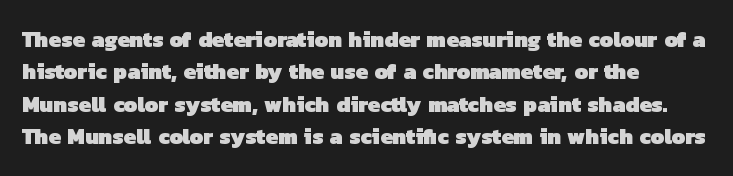
Q: Is the text bold? A: Yes.
Q: Is the text underlined? A: No.
Q: How is the paragraph aligned? A: Left-aligned.
Q: Is the spacing between letters normal or unusually wide? A: Normal.
Q: Is the spacing between lines tight, normal or loose? A: Normal.
